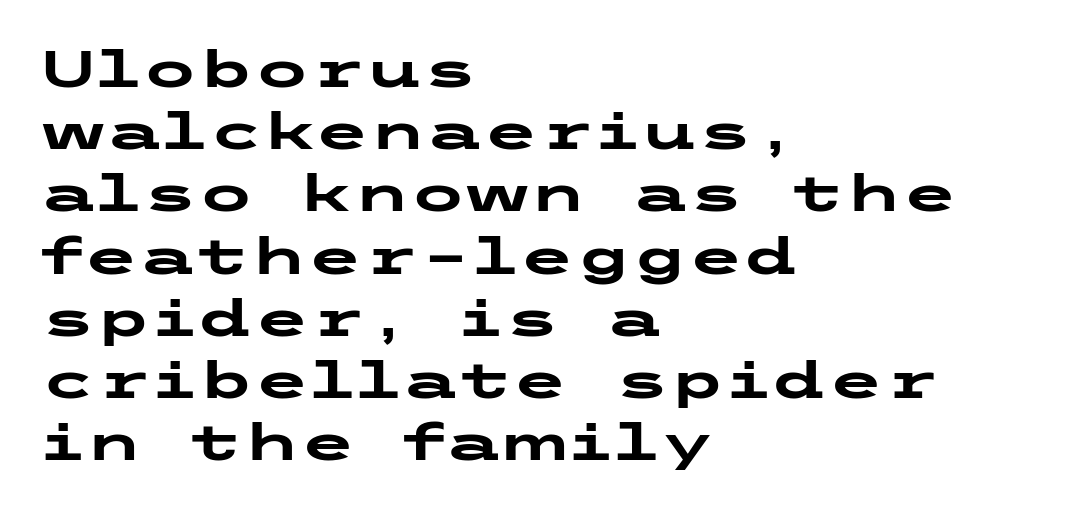
The image shows 51 px heavy, wide sans-serif type, upright; set left-aligned, line spacing 1.22x, normal letter spacing, not underlined; low stroke contrast and a medium x-height.
